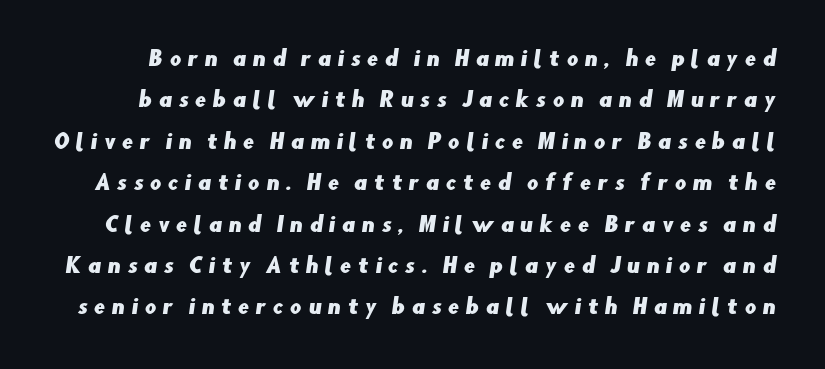
The image shows 20 px text type; set loose line spacing (2.07x), unusually wide letter spacing (+0.32 em), not underlined.
